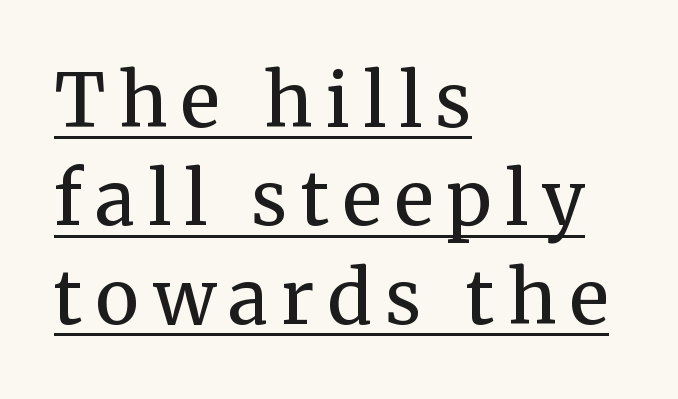
{"serif": "yes", "italic": "no", "bold": "no", "weight": "regular", "width": "normal", "stroke_contrast": "medium", "x_height": "medium", "monospaced": "no", "underline": "yes", "align": "left", "line_spacing": "normal", "line_spacing_ratio": 1.33, "glyph_px": 74}
